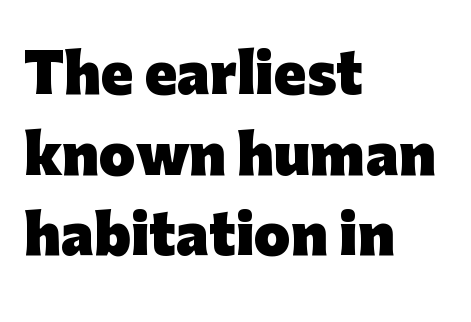
{"serif": "no", "italic": "no", "bold": "yes", "weight": "heavy", "width": "normal", "stroke_contrast": "low", "x_height": "medium", "monospaced": "no", "underline": "no", "align": "left", "line_spacing": "normal", "line_spacing_ratio": 1.52, "letter_spacing": "normal", "letter_spacing_em": 0.0, "glyph_px": 53}
